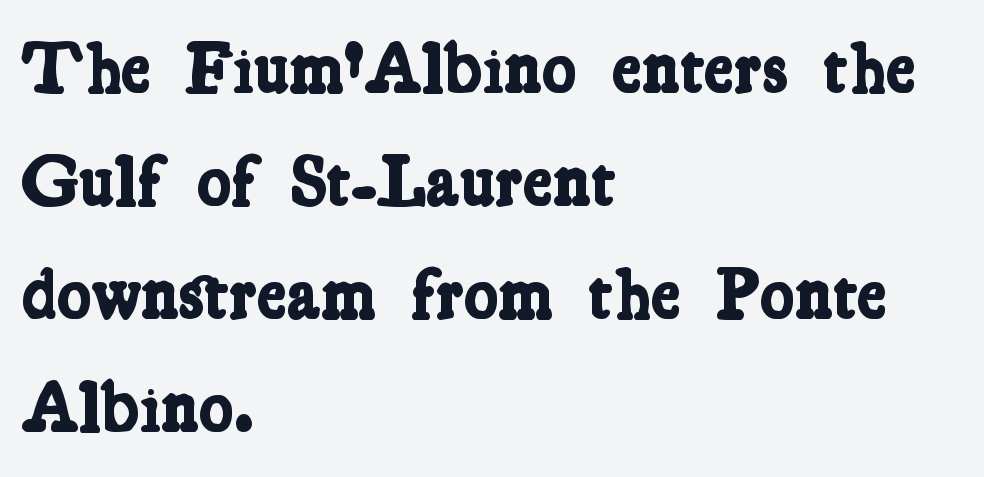
{"serif": "yes", "bold": "yes", "weight": "bold", "width": "condensed", "stroke_contrast": "low", "x_height": "medium", "monospaced": "no", "underline": "no", "align": "left", "line_spacing": "normal", "line_spacing_ratio": 1.57, "letter_spacing": "normal", "letter_spacing_em": 0.0, "glyph_px": 72}
